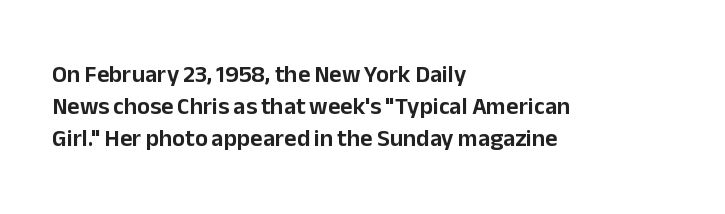
Q: Is the text italic (slanted)? A: No, it is upright.
Q: Is the text underlined? A: No.
Q: How is the paragraph aligned? A: Left-aligned.
Q: Is the spacing between letters normal or unusually wide? A: Normal.
Q: Is the spacing between lines tight, normal or loose? A: Normal.
